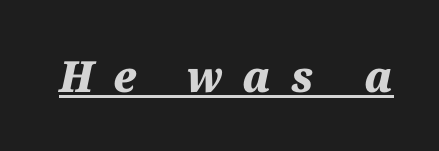
These characters rest on top of a visible drawn line. Heavy, bold letterforms. This sample uses expanded letter spacing, leaving extra air between glyphs. When letters slant like this, we call the style italic. Think of a printed novel: that variable character pitch is what you see here.
